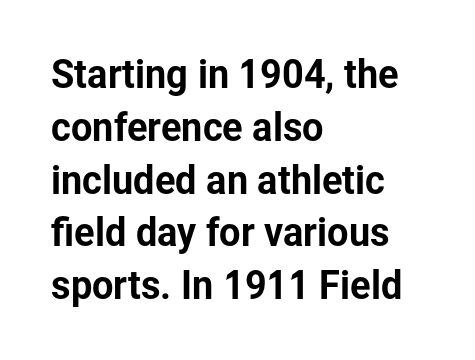
The image shows 38 px sans-serif type, upright; set left-aligned, normal line spacing (1.39x), normal letter spacing, not underlined; low stroke contrast and a medium x-height.
